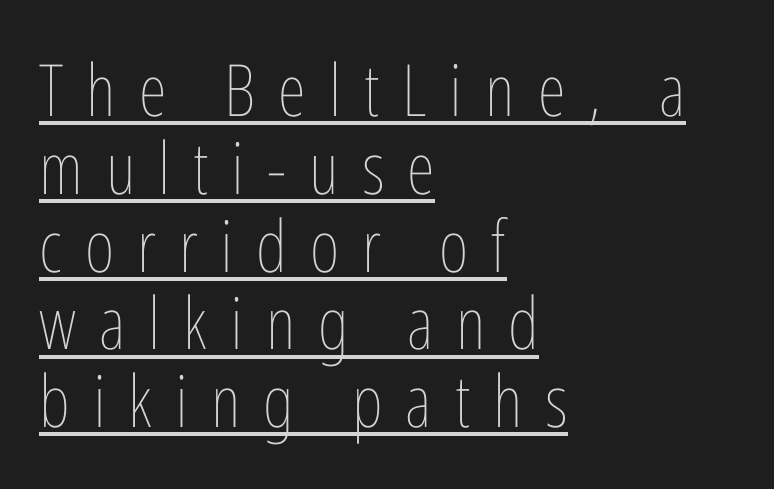
{"italic": "no", "bold": "no", "weight": "thin", "width": "condensed", "stroke_contrast": "low", "x_height": "medium", "monospaced": "no", "underline": "yes", "align": "left", "line_spacing": "tight", "line_spacing_ratio": 1.08, "letter_spacing": "wide", "letter_spacing_em": 0.32, "glyph_px": 72}
